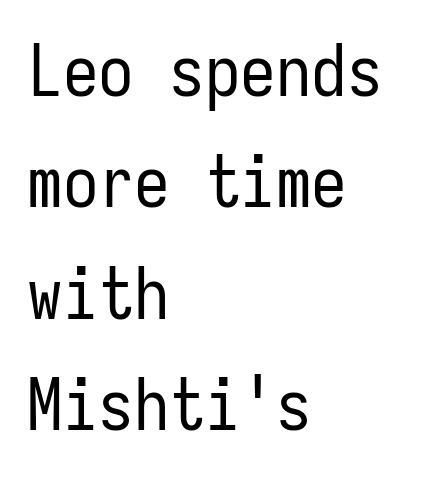
The image shows 71 px regular-weight, condensed sans-serif type, upright, monospaced; set left-aligned, normal line spacing (1.57x), normal letter spacing, not underlined; low stroke contrast and a medium x-height.
